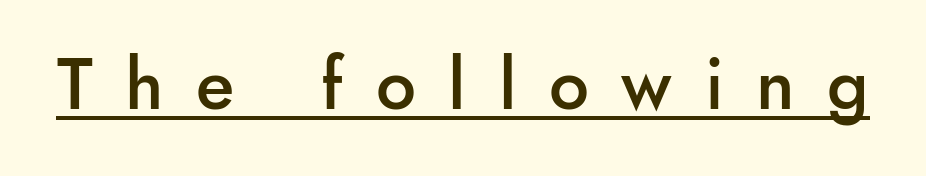
Looks like regular typesetting: each glyph gets only the width it needs. Glyph-to-glyph distance is far greater than everyday printed text. It's the straight-up-and-down kind of type. This is sans-serif lettering, the kind often seen on screens and signage. Students, this is semibold: more ink than regular, less than bold.
